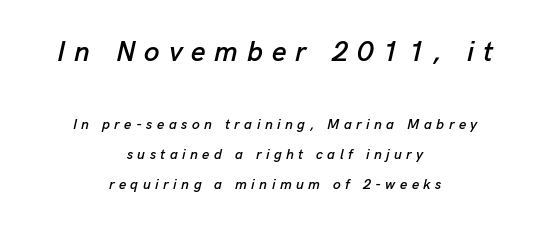
Summary of vertical rhythm: relaxed, with wide interline spacing. Here the first block reads like a headline and the second like body copy. Character widths vary here, with narrow letters taking less room than wide ones. Horizontal alignment here is central, giving a formal, balanced look. This sample uses an oblique cut, with every glyph tilted off the vertical. Substantial extra tracking has been applied to these lines.
